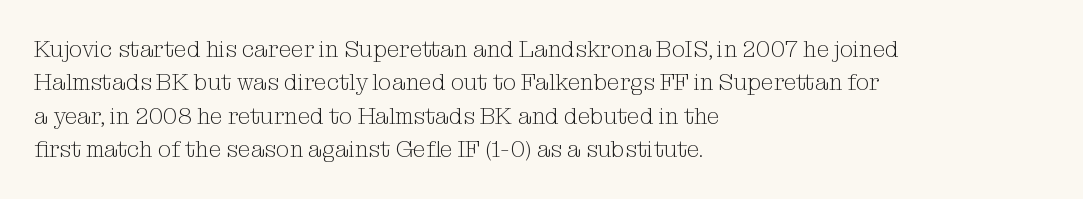
Q: Is the text bold? A: No.
Q: Is the text italic (slanted)? A: No, it is upright.
Q: Is the text underlined? A: No.
Q: How is the paragraph aligned? A: Left-aligned.
Q: Is the spacing between letters normal or unusually wide? A: Normal.
Q: Is the spacing between lines tight, normal or loose? A: Normal.
